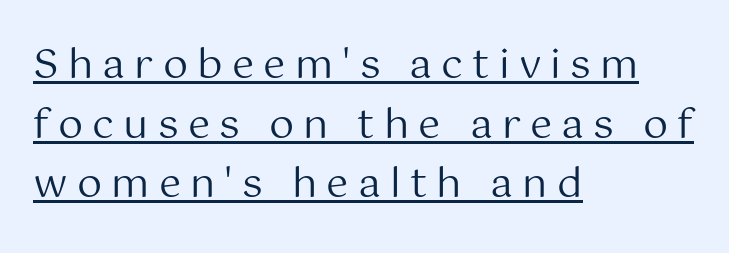
{"serif": "no", "italic": "no", "bold": "no", "weight": "regular", "width": "normal", "stroke_contrast": "medium", "x_height": "medium", "monospaced": "no", "underline": "yes", "align": "left", "line_spacing": "normal", "line_spacing_ratio": 1.49, "letter_spacing": "wide", "letter_spacing_em": 0.23, "glyph_px": 40}
